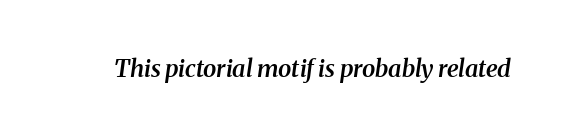
How heavy is the stroke? Medium-heavy — a semibold, shy of bold. The passage shown has conventional tracking throughout. Yep, that's italic — everything's leaning. Descenders are the only things crossing below the line.
